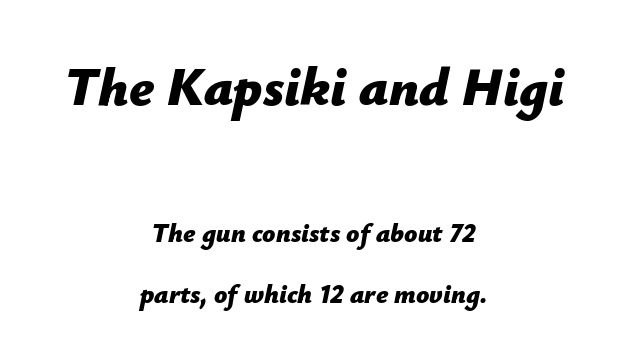
Compared with an ordinary text face, these strokes are far heavier — a full bold. Loosely led — the rows are spread out. This sample is center-justified, so both line endings float freely. Note the varied advance widths — an 'i' is clearly narrower than an 'm'. What stands out about the letter spacing? Nothing — it is the standard amount.
